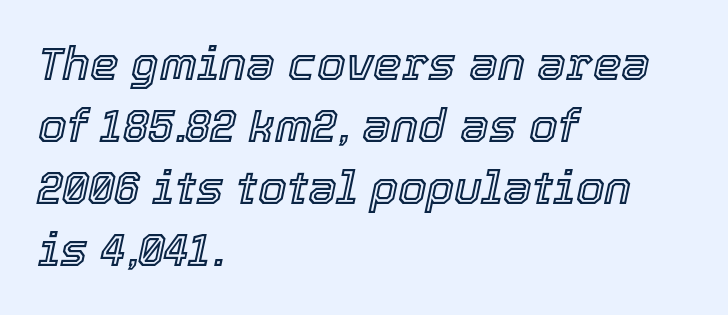
{"italic": "yes", "lean": "right", "slant_degrees": 12, "width": "normal", "x_height": "medium", "monospaced": "no", "underline": "no", "align": "left", "line_spacing": "normal", "line_spacing_ratio": 1.35, "letter_spacing": "normal", "letter_spacing_em": 0.0, "glyph_px": 46}
